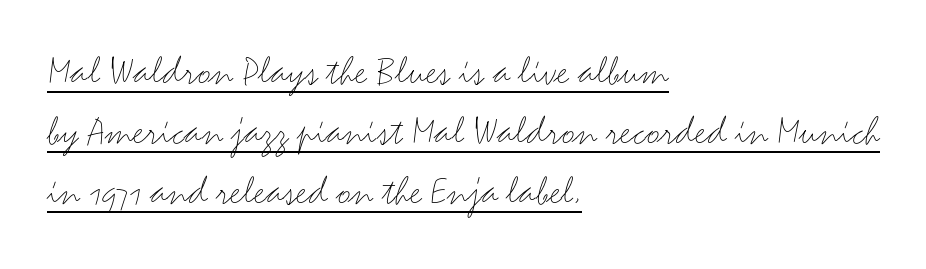
The image shows 42 px light, wide sans-serif type; set left-aligned, normal line spacing (1.43x), normal letter spacing, underlined; medium stroke contrast and a small x-height.
